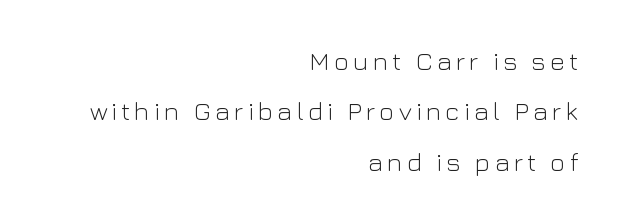
Quick note: underline off. Does the lettering tilt? It doesn't — this is upright. Leftover space on each line is placed entirely before the opening word. Is there much room between lines? Yes — plenty of vertical air separates them.
